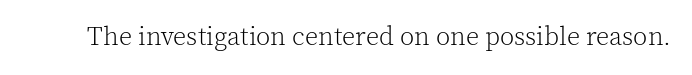
The image shows 26 px text type, upright; set normal letter spacing, not underlined.
